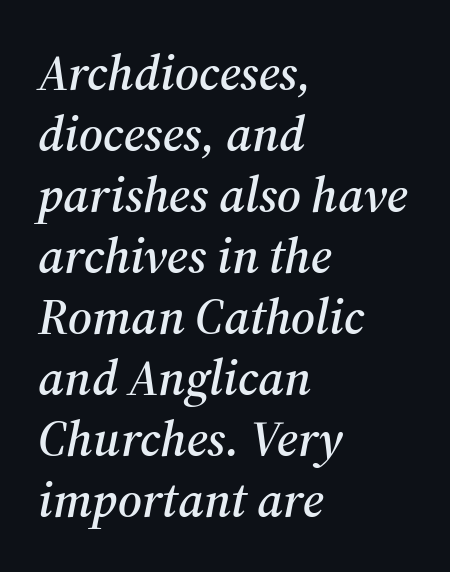
{"serif": "yes", "italic": "yes", "lean": "right", "slant_degrees": 12, "width": "normal", "stroke_contrast": "medium", "x_height": "medium", "monospaced": "no", "underline": "no", "align": "left", "line_spacing_ratio": 1.22, "letter_spacing": "normal", "letter_spacing_em": 0.0, "glyph_px": 50}
